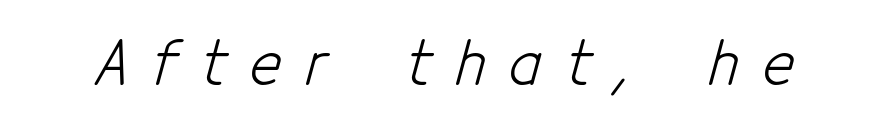
Q: Is the text bold? A: No.
Q: Is the typeface a serif or a sans-serif typeface? A: Sans-serif.
Q: Is the text underlined? A: No.
Q: Is the spacing between letters normal or unusually wide? A: Unusually wide.
Q: Width (condensed, normal, or wide)? A: Condensed.
Q: Stroke contrast? A: Low.
Q: x-height? A: Medium.
Q: Monospaced? A: No.
